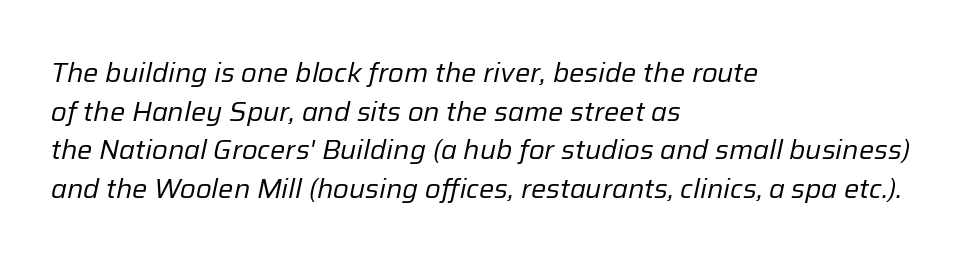
The strokes are not fattened; the text isn't bold. These lines sit exactly where default settings would place them. This rendering uses left alignment, leaving the right contour irregular. You can tell it's italic because the verticals aren't actually vertical.
